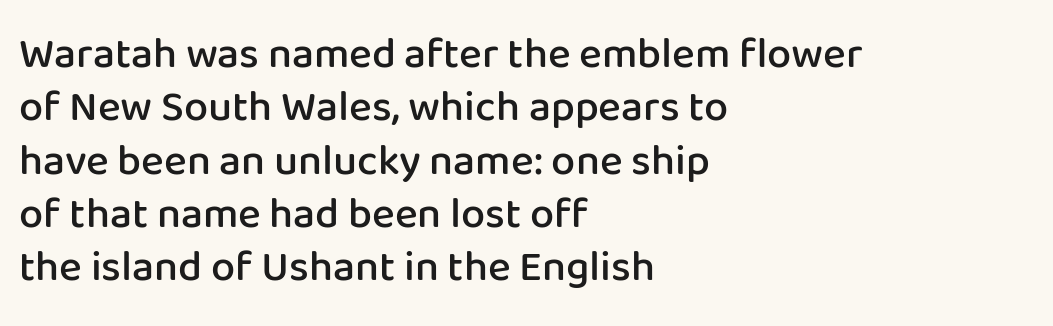
Q: Is the text bold? A: Semi-bold.
Q: Is the text italic (slanted)? A: No, it is upright.
Q: Is the typeface a serif or a sans-serif typeface? A: Sans-serif.
Q: Is the text underlined? A: No.
Q: How is the paragraph aligned? A: Left-aligned.
Q: Is the spacing between letters normal or unusually wide? A: Normal.
Q: Width (condensed, normal, or wide)? A: Normal.
Q: Stroke contrast? A: Low.
Q: x-height? A: Medium.
Q: Monospaced? A: No.
